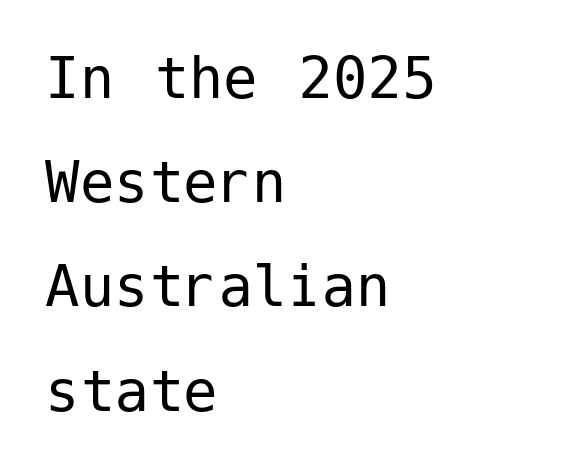
{"serif": "no", "italic": "no", "bold": "no", "weight": "regular", "width": "normal", "stroke_contrast": "low", "x_height": "medium", "underline": "no", "align": "left", "line_spacing": "normal", "line_spacing_ratio": 1.51, "letter_spacing": "normal", "letter_spacing_em": 0.0, "glyph_px": 69}
